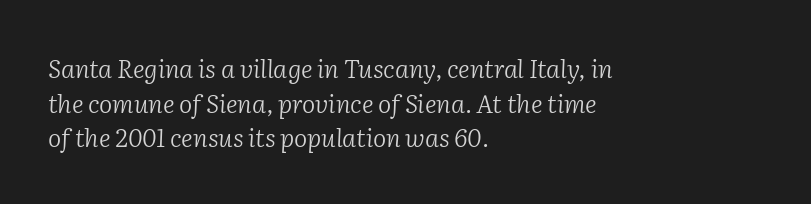
{"italic": "yes", "lean": "right", "slant_degrees": 2, "bold": "no", "underline": "no", "align": "left", "line_spacing": "normal", "line_spacing_ratio": 1.39, "letter_spacing": "normal", "letter_spacing_em": 0.0, "glyph_px": 25}
